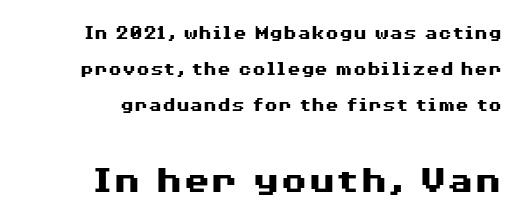
Q: Is the text bold? A: Yes.
Q: Is the text italic (slanted)? A: No, it is upright.
Q: Is the typeface a serif or a sans-serif typeface? A: Sans-serif.
Q: Is the text underlined? A: No.
Q: Is the spacing between letters normal or unusually wide? A: Normal.
Q: Which block of text is set in a larger size, the first (top) or the second (bottom)? A: The second (bottom) one.
Q: Width (condensed, normal, or wide)? A: Wide.
Q: Stroke contrast? A: Medium.
Q: x-height? A: Medium.
Q: Monospaced? A: No.
